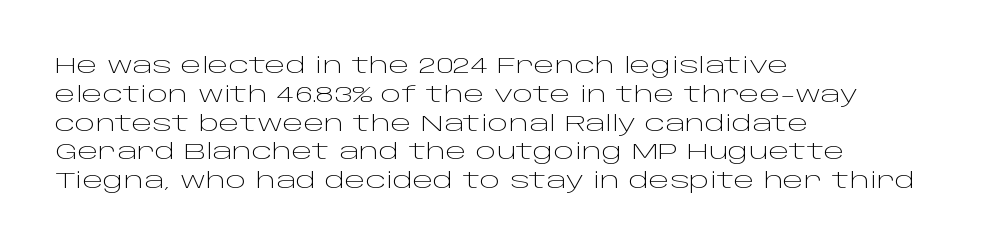
Q: Is the text bold? A: No.
Q: Is the text italic (slanted)? A: No, it is upright.
Q: Is the text underlined? A: No.
Q: How is the paragraph aligned? A: Left-aligned.
Q: Is the spacing between letters normal or unusually wide? A: Normal.
Q: Is the spacing between lines tight, normal or loose? A: Normal.
